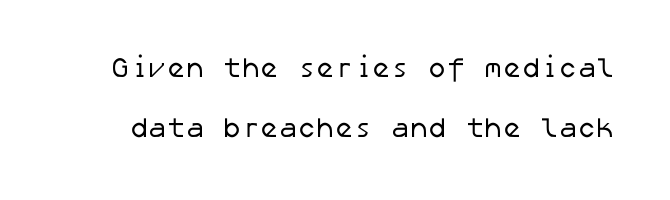
The type family on display is of the sans-serif kind. These glyphs show unthickened strokes, regular width or finer. Compared with typical paragraphs, the rows here are farther apart. The type is set solid horizontally, with unmodified tracking. This rendering features lettering with no underline.
